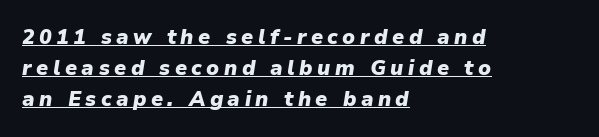
{"italic": "yes", "lean": "right", "slant_degrees": 9, "bold": "yes", "underline": "yes", "align": "left", "line_spacing": "normal", "line_spacing_ratio": 1.48, "letter_spacing": "wide", "letter_spacing_em": 0.21, "glyph_px": 21}
